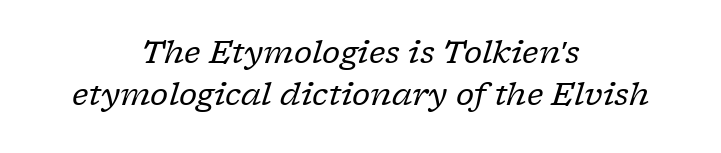
{"serif": "yes", "italic": "yes", "lean": "right", "slant_degrees": 17, "bold": "no", "weight": "regular", "width": "normal", "stroke_contrast": "low", "x_height": "medium", "monospaced": "no", "underline": "no", "align": "center", "line_spacing": "normal", "line_spacing_ratio": 1.36, "letter_spacing": "normal", "letter_spacing_em": 0.0, "glyph_px": 31}
